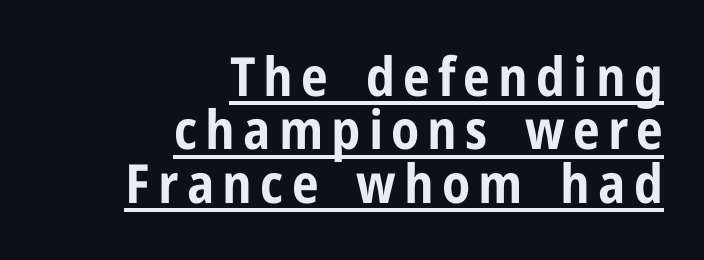
Q: Is the text bold? A: Yes.
Q: Is the text italic (slanted)? A: No, it is upright.
Q: Is the typeface a serif or a sans-serif typeface? A: Sans-serif.
Q: Is the text underlined? A: Yes.
Q: How is the paragraph aligned? A: Right-aligned.
Q: Is the spacing between lines tight, normal or loose? A: Tight.
Q: Width (condensed, normal, or wide)? A: Condensed.
Q: Stroke contrast? A: Low.
Q: x-height? A: Medium.
Q: Monospaced? A: No.
